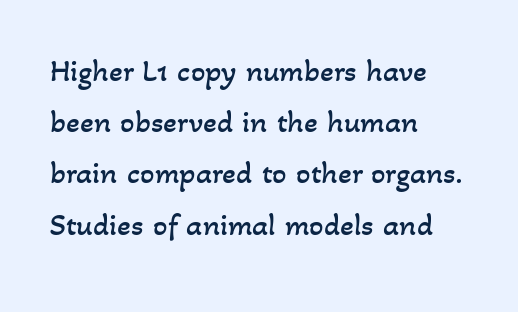
Q: Is the text bold? A: No.
Q: Is the text underlined? A: No.
Q: How is the paragraph aligned? A: Left-aligned.
Q: Is the spacing between letters normal or unusually wide? A: Normal.
Q: Is the spacing between lines tight, normal or loose? A: Normal.
Q: Width (condensed, normal, or wide)? A: Normal.
Q: Stroke contrast? A: Low.
Q: x-height? A: Small.
Q: Monospaced? A: No.
